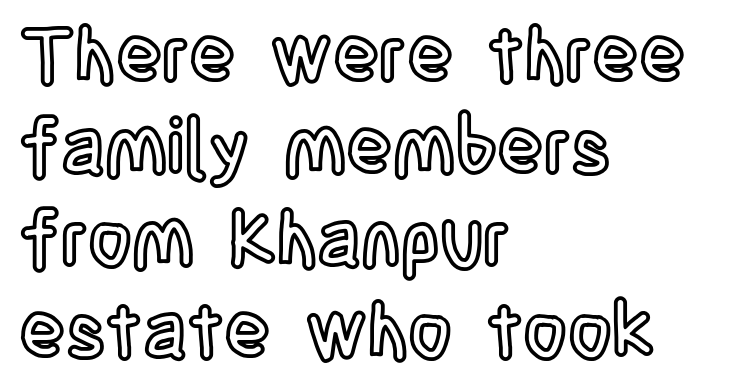
The image shows 76 px condensed type, upright; set left-aligned, line spacing 1.21x, normal letter spacing, not underlined; a large x-height.
